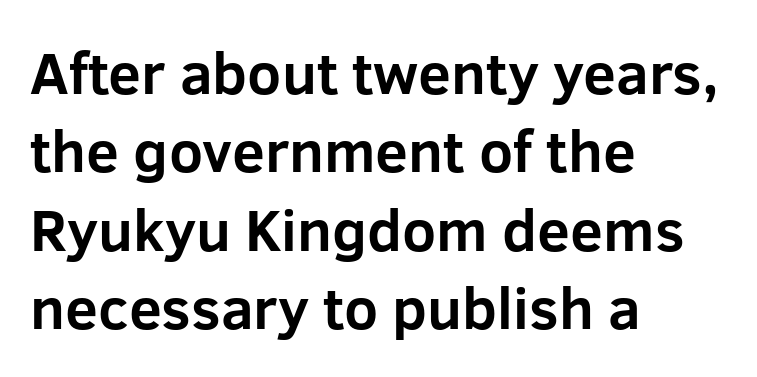
{"serif": "no", "italic": "no", "bold": "yes", "weight": "bold", "width": "normal", "stroke_contrast": "low", "x_height": "medium", "monospaced": "no", "underline": "no", "align": "left", "line_spacing": "normal", "line_spacing_ratio": 1.33, "letter_spacing": "normal", "letter_spacing_em": 0.0, "glyph_px": 59}
